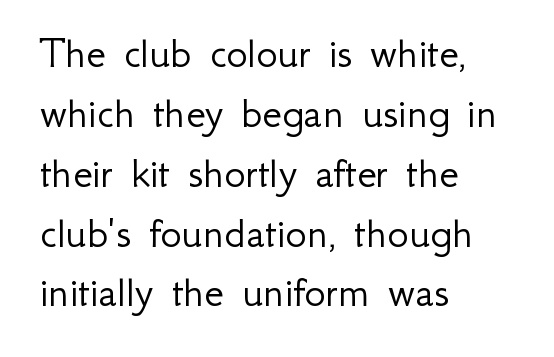
Q: Is the text bold? A: No.
Q: Is the text italic (slanted)? A: No, it is upright.
Q: Is the typeface a serif or a sans-serif typeface? A: Sans-serif.
Q: Is the text underlined? A: No.
Q: How is the paragraph aligned? A: Left-aligned.
Q: Is the spacing between letters normal or unusually wide? A: Normal.
Q: Is the spacing between lines tight, normal or loose? A: Normal.
Q: Width (condensed, normal, or wide)? A: Normal.
Q: Stroke contrast? A: Low.
Q: x-height? A: Small.
Q: Monospaced? A: No.
